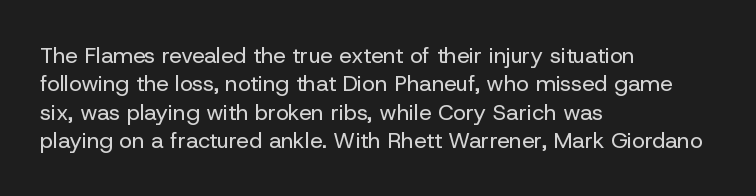
Q: Is the text bold? A: No.
Q: Is the text italic (slanted)? A: No, it is upright.
Q: Is the text underlined? A: No.
Q: How is the paragraph aligned? A: Left-aligned.
Q: Is the spacing between letters normal or unusually wide? A: Normal.
Q: Is the spacing between lines tight, normal or loose? A: Normal.
